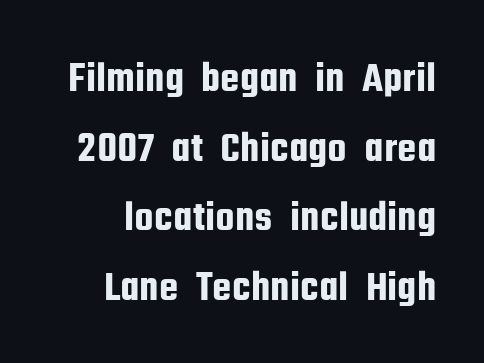
The tracking reads as untouched default to a designer's eye. Character widths vary here, with narrow letters taking less room than wide ones. This is the regular roman posture of the typeface. The typeface chosen for these lines omits serifs. Regular leading. Glance below the letters and you will spot only blank space.
